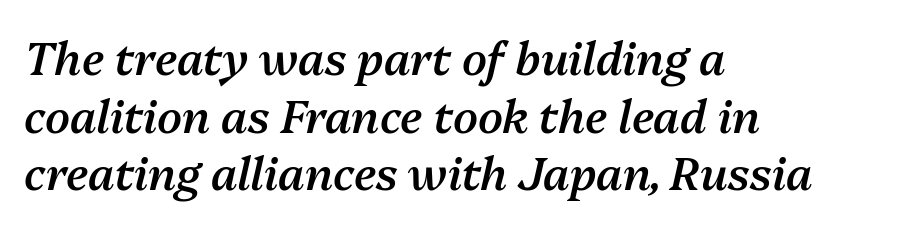
A typesetter would mark this as italic. Standard letterfit; no display-style spreading of the glyphs. Think of a printed novel: that variable character pitch is what you see here. This sample is left-justified, so line endings fall wherever the words run out.
